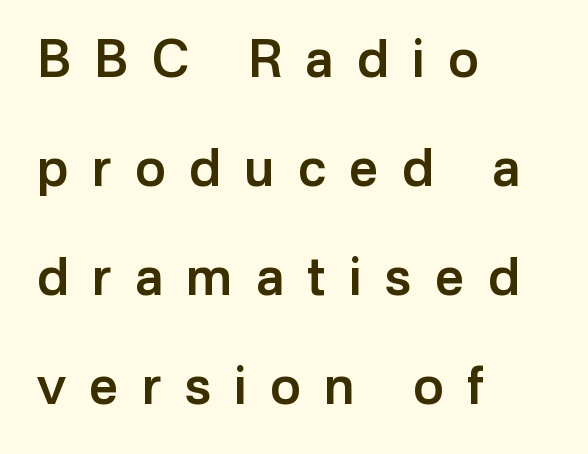
The image shows 51 px semibold sans-serif type, upright; set left-aligned, loose line spacing (2.14x), unusually wide letter spacing (+0.46 em), not underlined; low stroke contrast and a medium x-height.
